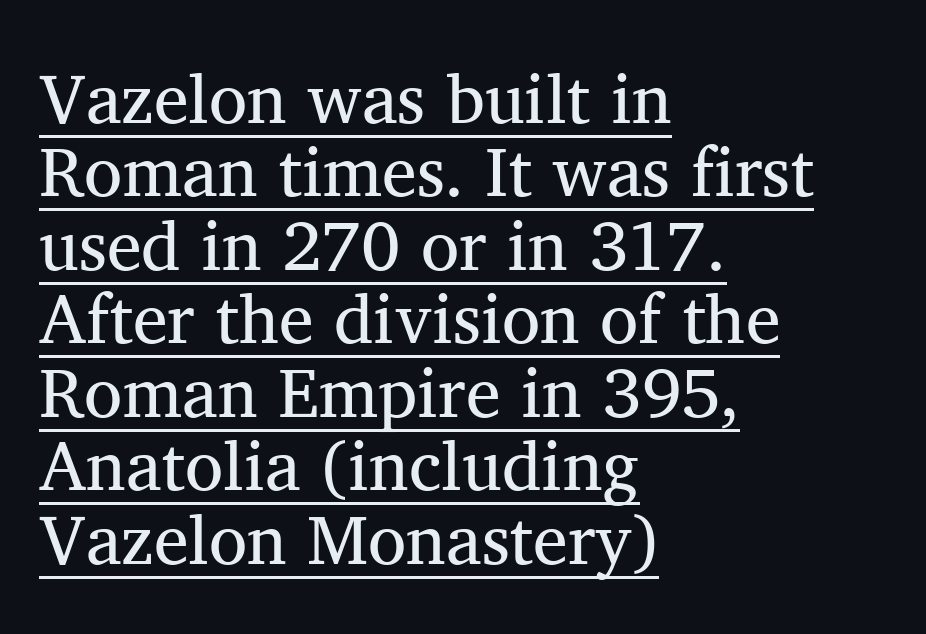
{"serif": "yes", "italic": "no", "bold": "no", "weight": "regular", "width": "normal", "stroke_contrast": "medium", "x_height": "medium", "monospaced": "no", "underline": "yes", "align": "left", "line_spacing": "tight", "line_spacing_ratio": 1.05, "letter_spacing": "normal", "letter_spacing_em": 0.0, "glyph_px": 70}
